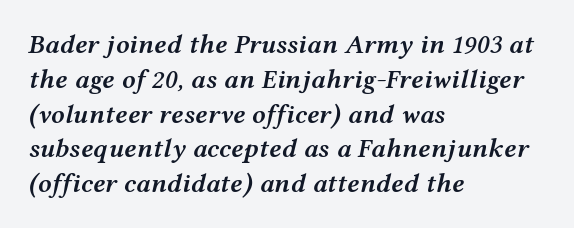
{"italic": "yes", "lean": "right", "slant_degrees": 12, "bold": "semi", "underline": "no", "align": "left", "line_spacing": "normal", "line_spacing_ratio": 1.29, "letter_spacing": "normal", "letter_spacing_em": 0.0, "glyph_px": 27}
